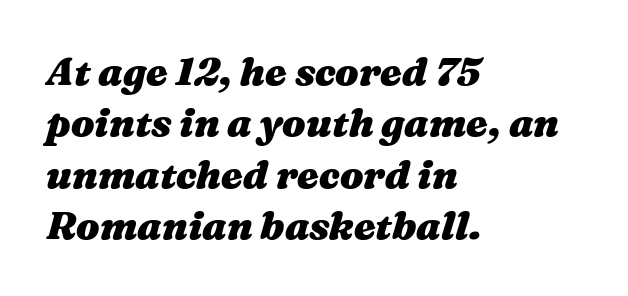
The image shows 39 px heavy, wide type, italic (leaning right); set left-aligned, normal line spacing (1.32x), normal letter spacing, not underlined; medium stroke contrast and a medium x-height.
